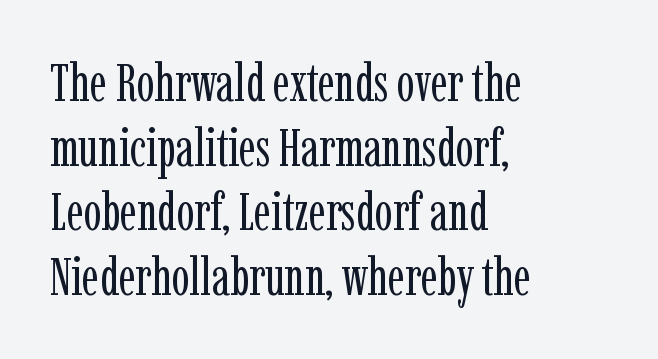
{"serif": "yes", "italic": "no", "bold": "no", "weight": "regular", "width": "condensed", "stroke_contrast": "low", "x_height": "medium", "monospaced": "no", "underline": "no", "align": "left", "line_spacing_ratio": 1.22, "letter_spacing": "normal", "letter_spacing_em": 0.0, "glyph_px": 53}
